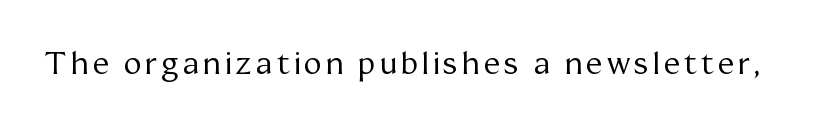
The image shows 30 px regular-weight serif type, upright; set not underlined; medium stroke contrast and a medium x-height.
